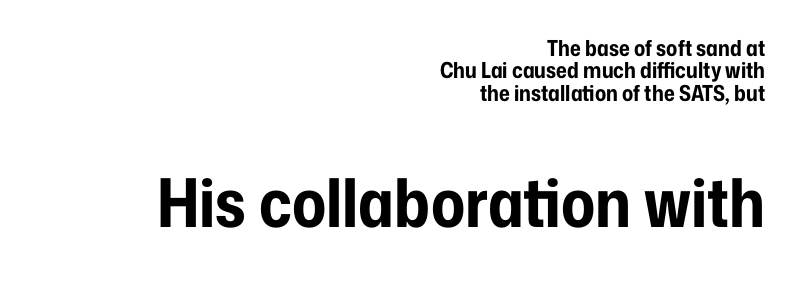
Rows of type sit shoulder to shoulder in the vertical direction. These lines are set flush right with a ragged left edge. Note: smaller setting up top, larger setting below. Character widths vary here, with narrow letters taking less room than wide ones. What weight is shown? A full bold with thick strokes.
